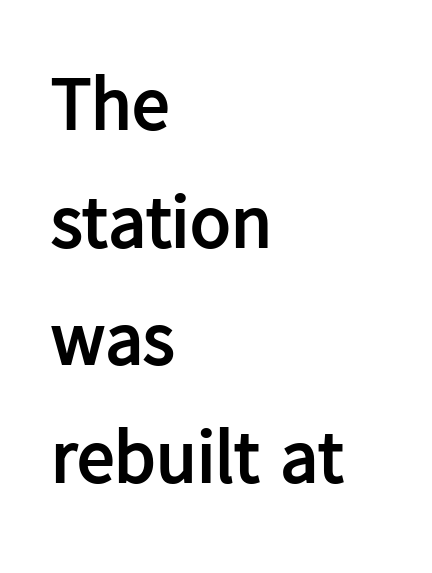
{"serif": "no", "italic": "no", "bold": "yes", "weight": "semibold", "width": "normal", "stroke_contrast": "low", "x_height": "medium", "monospaced": "no", "underline": "no", "align": "left", "line_spacing": "normal", "line_spacing_ratio": 1.57, "letter_spacing": "normal", "letter_spacing_em": 0.0, "glyph_px": 75}
